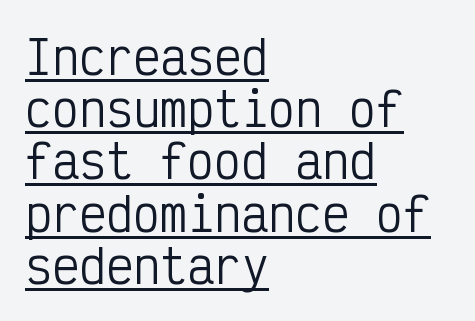
The image shows 45 px regular-weight, condensed sans-serif type, upright, monospaced; set left-aligned, line spacing 1.16x, normal letter spacing, underlined; low stroke contrast and a medium x-height.
